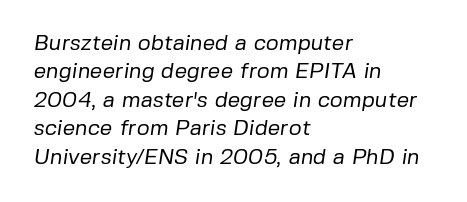
The image shows 22 px text type; set left-aligned, normal line spacing (1.29x), normal letter spacing, not underlined.
